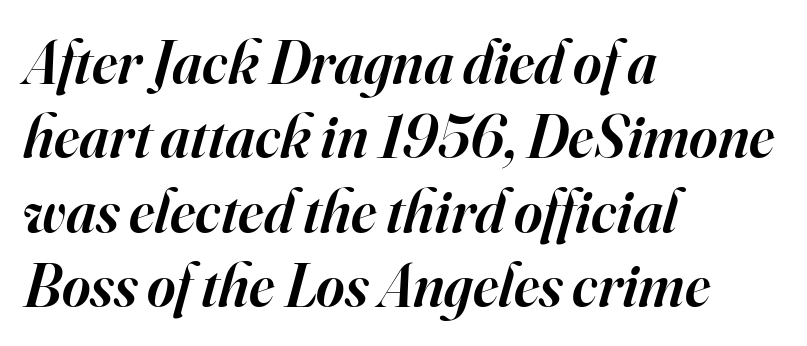
Q: Is the text bold? A: Semi-bold.
Q: Is the text italic (slanted)? A: Yes, it leans right by about 16 degrees.
Q: Is the typeface a serif or a sans-serif typeface? A: Serif.
Q: Is the text underlined? A: No.
Q: How is the paragraph aligned? A: Left-aligned.
Q: Is the spacing between letters normal or unusually wide? A: Normal.
Q: Width (condensed, normal, or wide)? A: Normal.
Q: Stroke contrast? A: High.
Q: x-height? A: Small.
Q: Monospaced? A: No.
